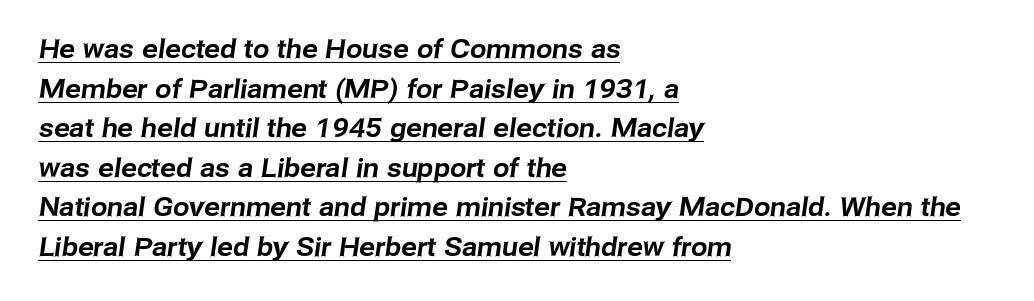
{"underline": "yes", "align": "left", "line_spacing": "normal", "line_spacing_ratio": 1.52, "letter_spacing": "normal", "letter_spacing_em": 0.0, "glyph_px": 26}
